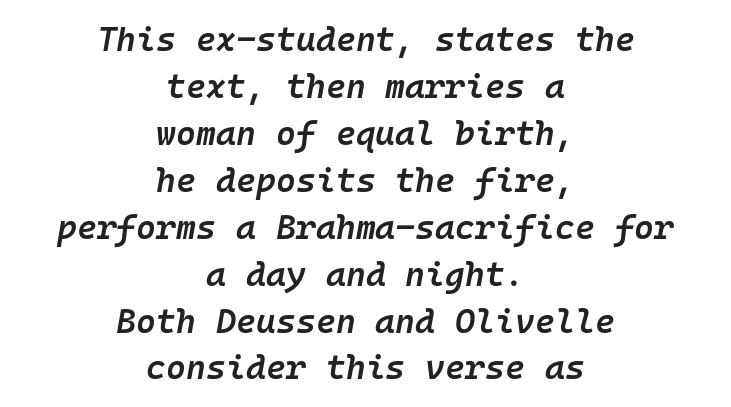
{"italic": "yes", "lean": "right", "slant_degrees": 10, "bold": "semi", "weight": "semibold", "width": "normal", "stroke_contrast": "low", "x_height": "medium", "monospaced": "yes", "underline": "no", "align": "center", "line_spacing": "normal", "line_spacing_ratio": 1.38, "letter_spacing": "normal", "letter_spacing_em": 0.0, "glyph_px": 34}
